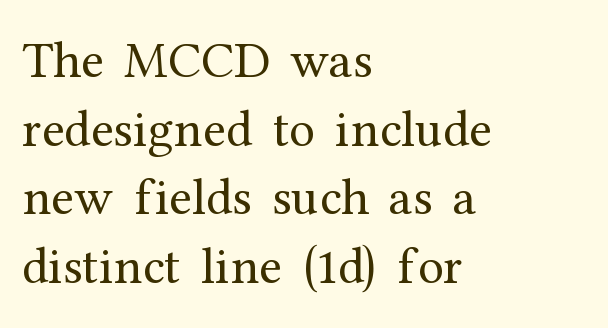
A typesetter would call this leading conventional body-copy spacing. Little horizontal feet cap the strokes, marking this as serif type. Students, note that the glyphs here touch the page at normal intervals. Unmarked baselines from the first word to the last. Posture: straight, roman, zero tilt.
